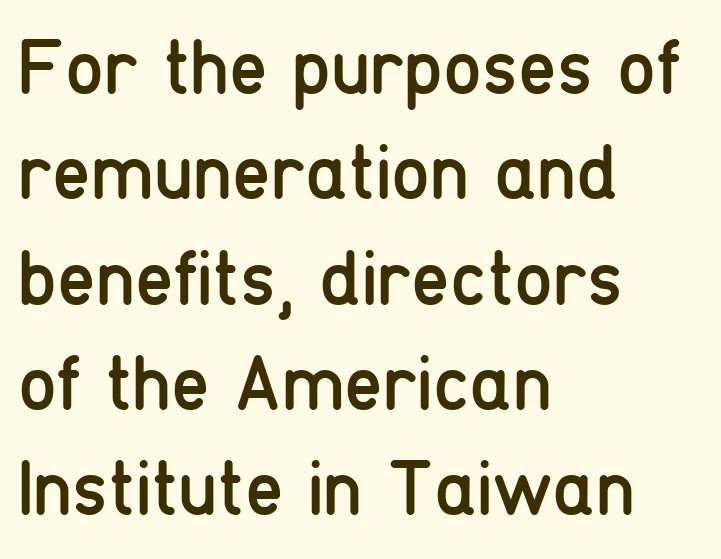
The image shows 78 px regular-weight, condensed sans-serif type, upright; set left-aligned, normal line spacing (1.35x), normal letter spacing, not underlined; low stroke contrast and a medium x-height.
